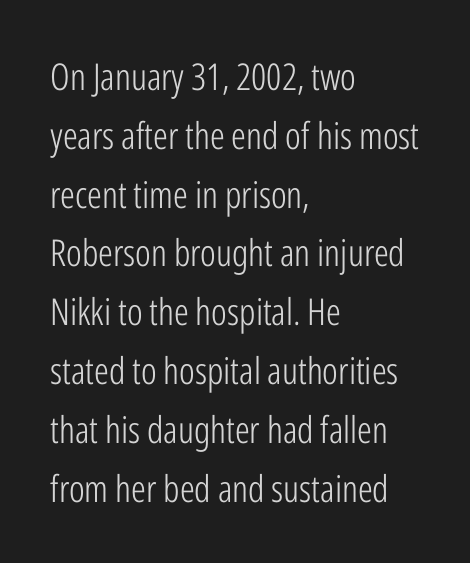
The image shows 37 px light, condensed sans-serif type, upright; set left-aligned, normal line spacing (1.59x), normal letter spacing, not underlined; low stroke contrast and a medium x-height.
